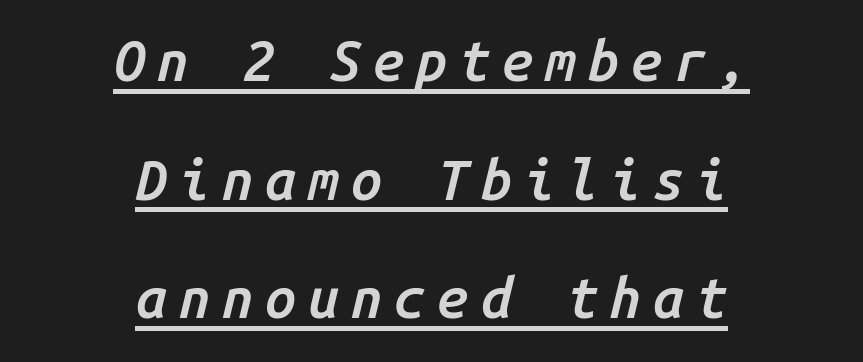
Q: Is the text bold? A: Semi-bold.
Q: Is the text italic (slanted)? A: Yes, it leans right by about 14 degrees.
Q: Is the text underlined? A: Yes.
Q: How is the paragraph aligned? A: Centered.
Q: Is the spacing between letters normal or unusually wide? A: Unusually wide.
Q: Is the spacing between lines tight, normal or loose? A: Loose.
Q: Width (condensed, normal, or wide)? A: Normal.
Q: Stroke contrast? A: Low.
Q: x-height? A: Medium.
Q: Monospaced? A: Yes.
